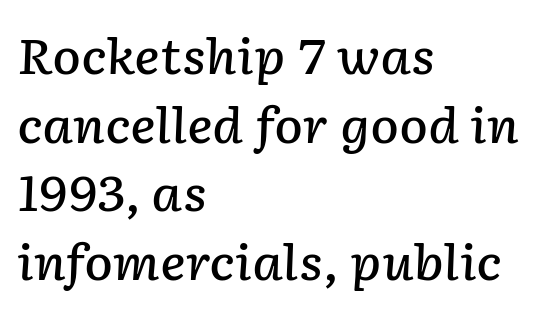
{"italic": "yes", "lean": "right", "slant_degrees": 2, "bold": "semi", "weight": "semibold", "width": "normal", "stroke_contrast": "low", "x_height": "medium", "monospaced": "no", "underline": "no", "align": "left", "line_spacing": "normal", "line_spacing_ratio": 1.43, "letter_spacing": "normal", "letter_spacing_em": 0.0, "glyph_px": 48}
